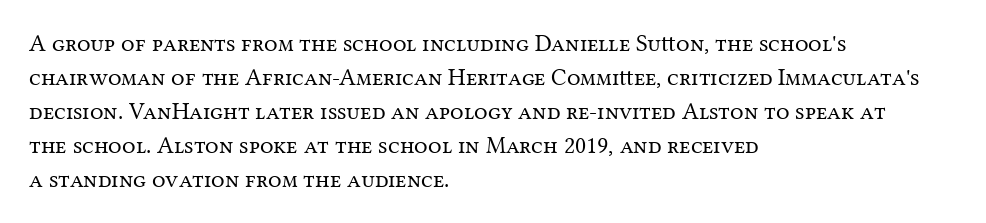
Q: Is the text bold? A: No.
Q: Is the text italic (slanted)? A: No, it is upright.
Q: Is the text underlined? A: No.
Q: How is the paragraph aligned? A: Left-aligned.
Q: Is the spacing between letters normal or unusually wide? A: Normal.
Q: Is the spacing between lines tight, normal or loose? A: Normal.
